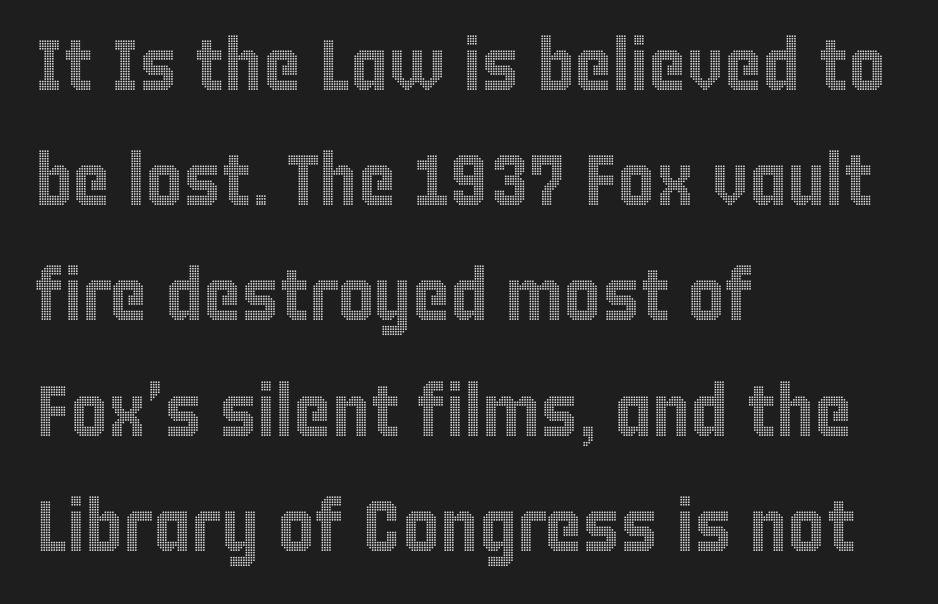
The image shows 72 px condensed type, upright; set left-aligned, normal line spacing (1.6x), normal letter spacing, not underlined; a large x-height.
